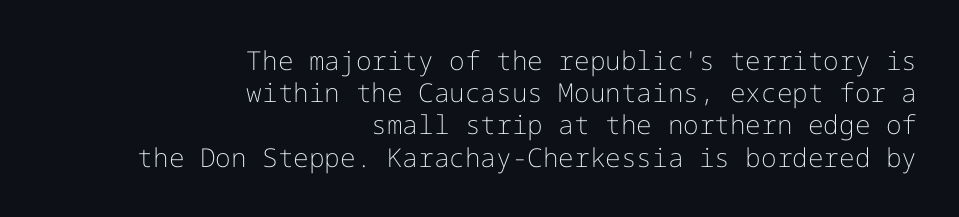
Heaviness? Minimal to ordinary, like unemphasized prose. Notice how the passage keeps a crisp vertical edge on the right only. No italicization has been applied; the sample stays upright. The passage shown is not underscored anywhere.
